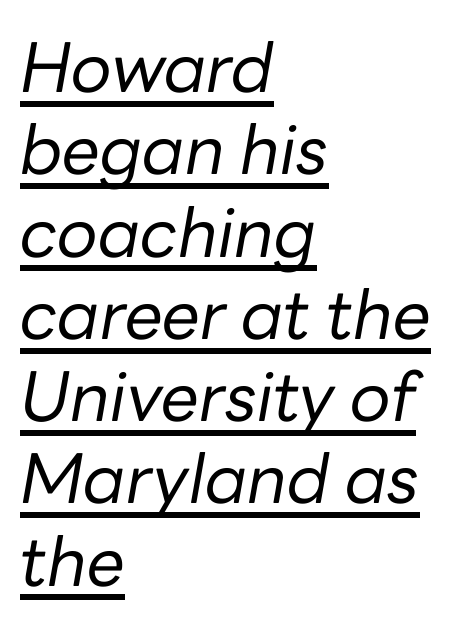
The image shows 68 px regular-weight type, italic (leaning right); set left-aligned, line spacing 1.21x, normal letter spacing, underlined; low stroke contrast and a medium x-height.
